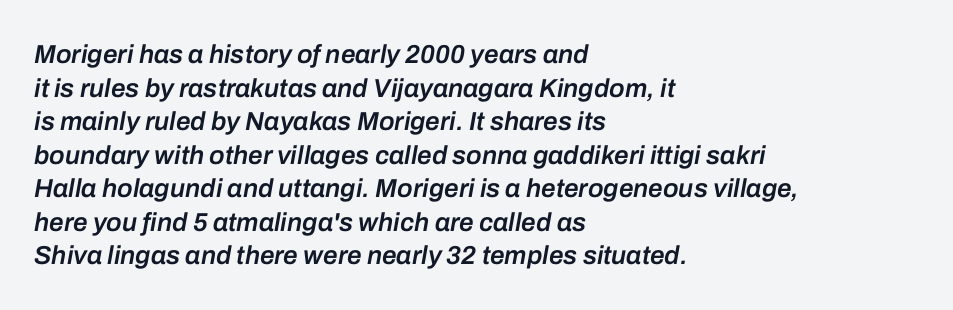
Nobody drew a line under any word here. On the weight axis this lands at semibold, roughly 600. Every row of glyphs begins at an identical x-position on the left. A typesetter would mark this as italic. Compared with typical body copy, the letter spacing here is the same. Quick note: interline space is typical.
